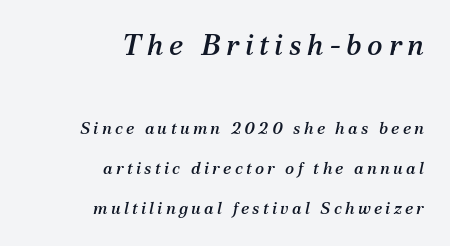
{"serif": "yes", "italic": "yes", "lean": "right", "slant_degrees": 12, "width": "normal", "stroke_contrast": "medium", "x_height": "medium", "monospaced": "no", "underline": "no", "align": "right", "line_spacing": "loose", "line_spacing_ratio": 2.34, "larger_block": "first", "size_ratio": 1.71, "glyph_px": 29}
